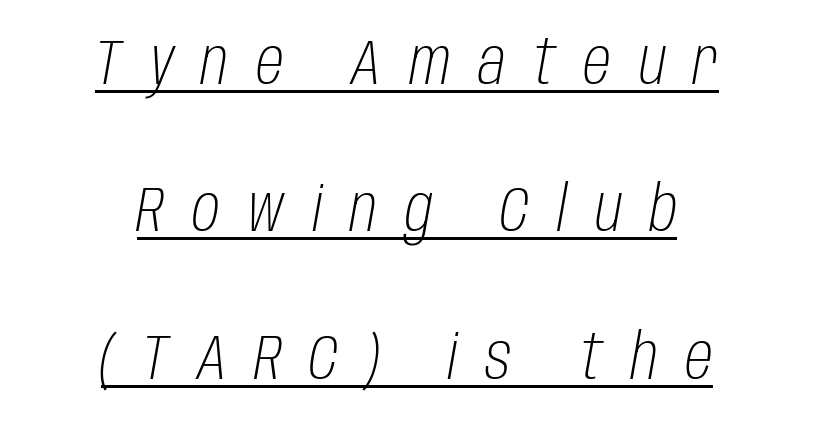
The image shows 63 px light, condensed type, italic (leaning right); set centered, loose line spacing (2.34x), unusually wide letter spacing (+0.44 em), underlined; low stroke contrast and a large x-height.
